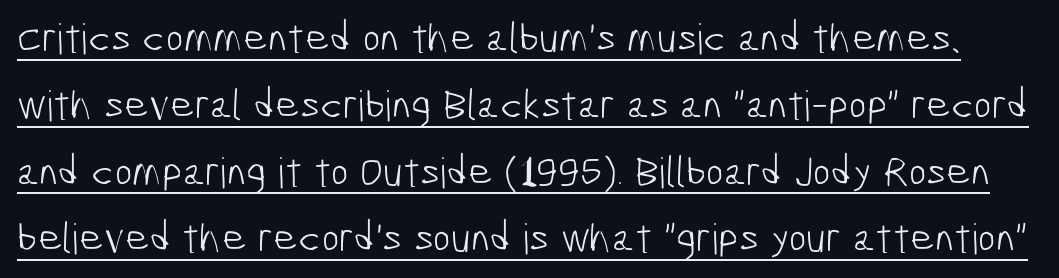
Q: Is the text bold? A: No.
Q: Is the typeface a serif or a sans-serif typeface? A: Sans-serif.
Q: Is the text underlined? A: Yes.
Q: Is the spacing between letters normal or unusually wide? A: Normal.
Q: Is the spacing between lines tight, normal or loose? A: Normal.
Q: Width (condensed, normal, or wide)? A: Condensed.
Q: Stroke contrast? A: Low.
Q: x-height? A: Medium.
Q: Monospaced? A: No.
